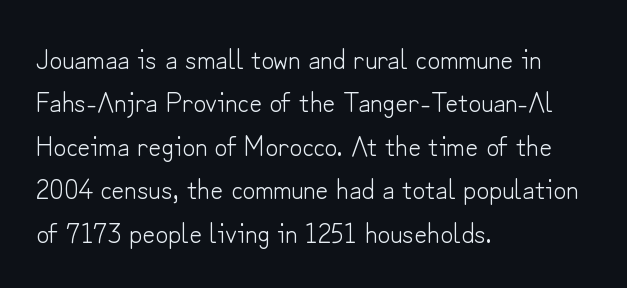
Q: Is the text bold? A: No.
Q: Is the text italic (slanted)? A: No, it is upright.
Q: Is the typeface a serif or a sans-serif typeface? A: Sans-serif.
Q: Is the text underlined? A: No.
Q: How is the paragraph aligned? A: Left-aligned.
Q: Is the spacing between letters normal or unusually wide? A: Normal.
Q: Is the spacing between lines tight, normal or loose? A: Normal.
Q: Width (condensed, normal, or wide)? A: Normal.
Q: Stroke contrast? A: Low.
Q: x-height? A: Small.
Q: Monospaced? A: No.
